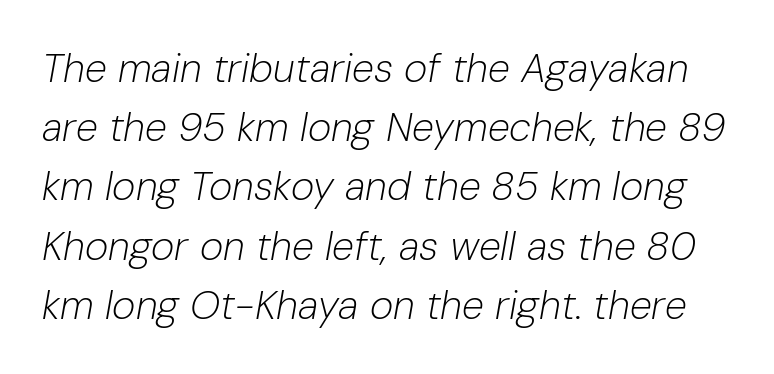
{"italic": "yes", "lean": "right", "slant_degrees": 10, "bold": "no", "weight": "light", "width": "normal", "stroke_contrast": "low", "x_height": "medium", "monospaced": "no", "underline": "no", "line_spacing": "normal", "line_spacing_ratio": 1.48, "letter_spacing": "normal", "letter_spacing_em": 0.0, "glyph_px": 40}
